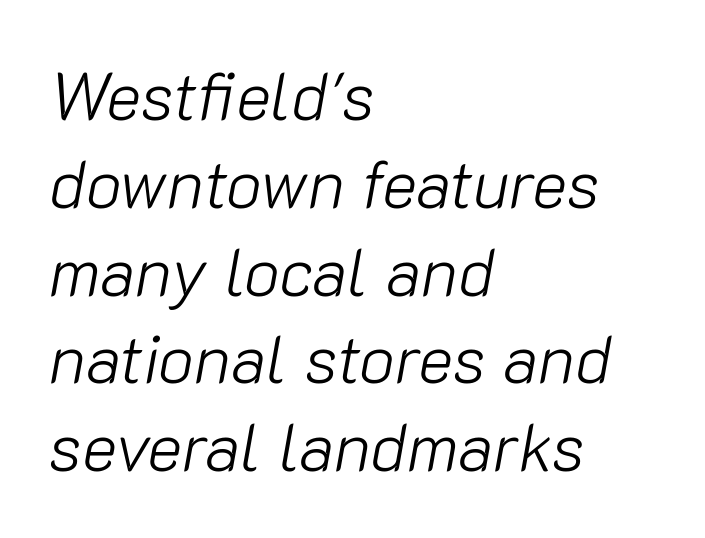
The passage shown leans; its letterforms are oblique. This rendering uses left alignment, leaving the right contour irregular. Only glyphs here, with clear space below each row. Looks like regular typesetting: each glyph gets only the width it needs. If you measured baseline to baseline, you'd find a middling distance.
